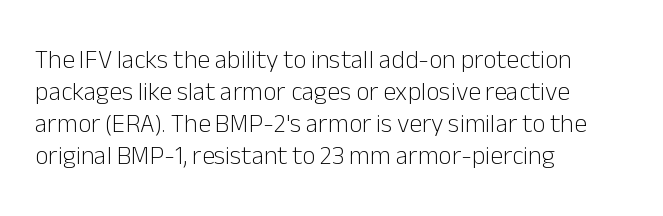
The image shows 26 px text type, upright; set left-aligned, line spacing 1.23x, normal letter spacing, not underlined.
